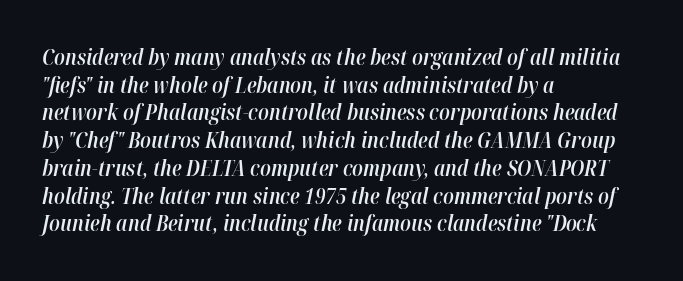
Q: Is the text bold? A: Semi-bold.
Q: Is the text italic (slanted)? A: Yes, it leans right by about 12 degrees.
Q: Is the text underlined? A: No.
Q: How is the paragraph aligned? A: Left-aligned.
Q: Is the spacing between letters normal or unusually wide? A: Normal.
Q: Is the spacing between lines tight, normal or loose? A: Normal.
